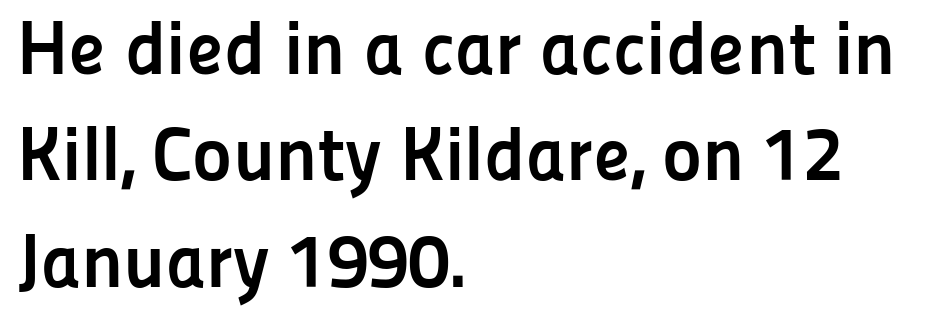
The passage shown is emphatically bold. I'd call this a sans setting — the letters go barefoot. Spacing verdict: proportional, widths tailored to each character. The space between consecutive lines is moderate. In CSS terms this would be text-align: left. The zone under the glyphs is completely vacant.
